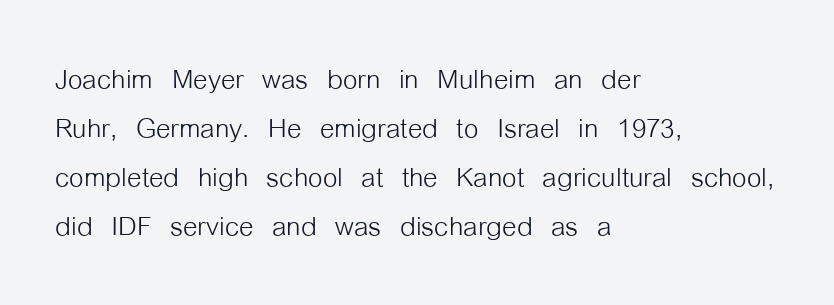
The image shows 37 px light, condensed sans-serif type, upright; set left-aligned, normal line spacing (1.32x), normal letter spacing, not underlined; low stroke contrast and a medium x-height.
